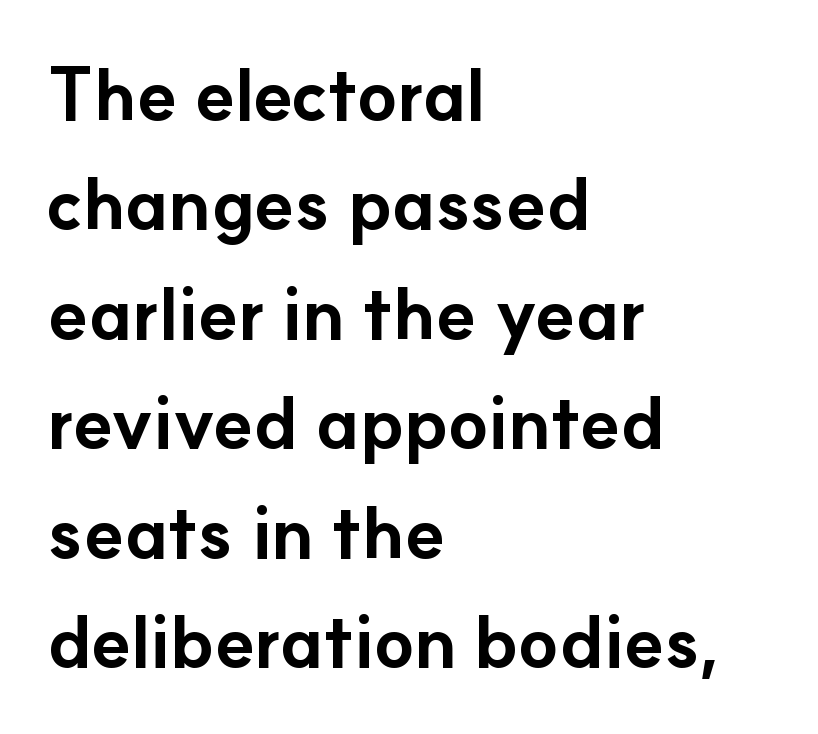
A normal amount of white space separates one row of letters from the next. The type sits square on the baseline with zero lean. Heft: maximum for text — a bold. Type style note: lacks serifs. What stands out about the letter spacing? Nothing — it is the standard amount. The letters advance in unequal steps, a hallmark of proportional type.
